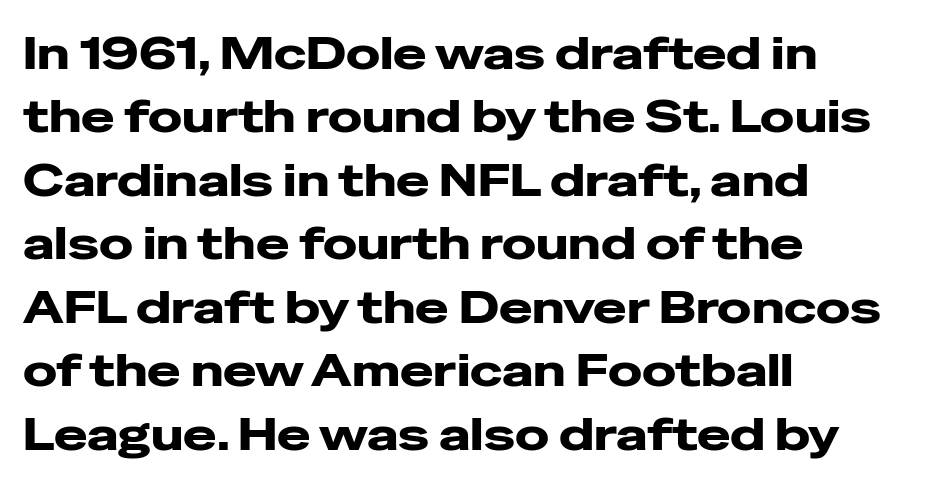
Q: Is the text italic (slanted)? A: No, it is upright.
Q: Is the typeface a serif or a sans-serif typeface? A: Sans-serif.
Q: Is the text underlined? A: No.
Q: How is the paragraph aligned? A: Left-aligned.
Q: Is the spacing between letters normal or unusually wide? A: Normal.
Q: Is the spacing between lines tight, normal or loose? A: Normal.
Q: Width (condensed, normal, or wide)? A: Wide.
Q: Stroke contrast? A: Low.
Q: x-height? A: Medium.
Q: Monospaced? A: No.
